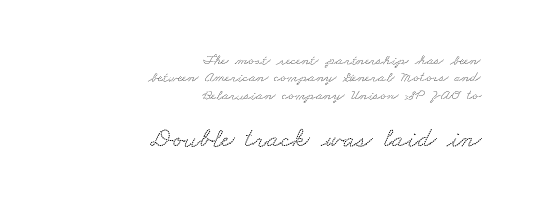
Q: Is the text underlined? A: No.
Q: How is the paragraph aligned? A: Right-aligned.
Q: Is the spacing between letters normal or unusually wide? A: Normal.
Q: Which block of text is set in a larger size, the first (top) or the second (bottom)? A: The second (bottom) one.
